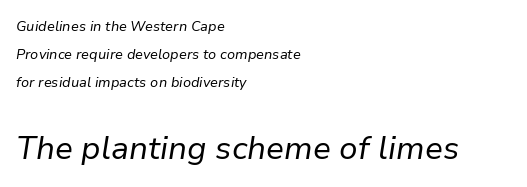
{"italic": "yes", "lean": "right", "slant_degrees": 9, "bold": "no", "weight": "regular", "width": "normal", "stroke_contrast": "low", "x_height": "medium", "monospaced": "no", "underline": "no", "align": "left", "line_spacing": "loose", "line_spacing_ratio": 2.0, "letter_spacing": "normal", "letter_spacing_em": 0.0, "larger_block": "second", "size_ratio": 2.29, "glyph_px": 32}
